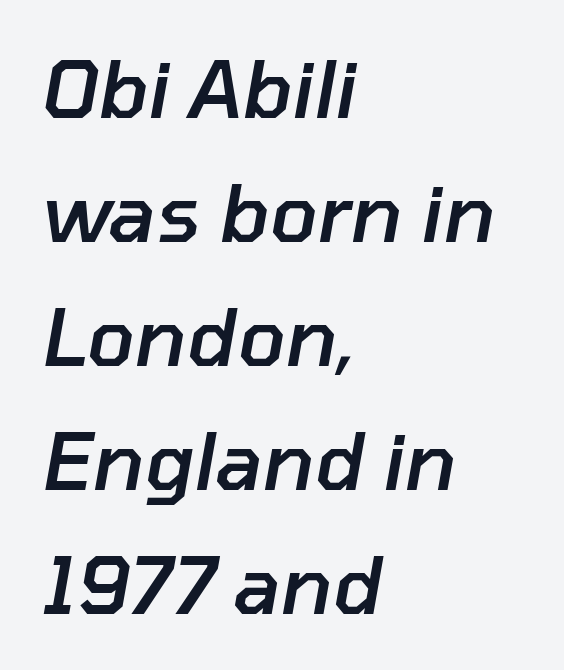
The image shows 79 px semibold type, italic (leaning right); set left-aligned, normal line spacing (1.57x), normal letter spacing, not underlined; low stroke contrast and a medium x-height.
